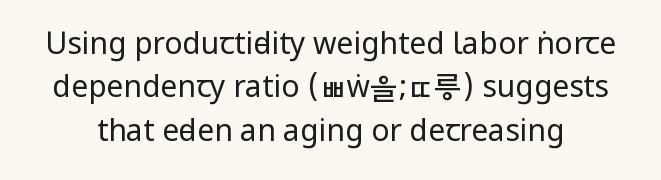
Q: Is the text bold? A: No.
Q: Is the text italic (slanted)? A: No, it is upright.
Q: Is the typeface a serif or a sans-serif typeface? A: Sans-serif.
Q: Is the text underlined? A: No.
Q: Is the spacing between letters normal or unusually wide? A: Normal.
Q: Is the spacing between lines tight, normal or loose? A: Normal.
Q: Width (condensed, normal, or wide)? A: Condensed.
Q: Stroke contrast? A: Low.
